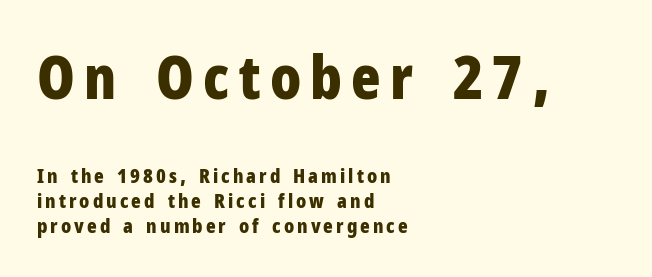
The typesetter chose a ragged-right arrangement here. Strokes here are thick enough to call this a true bold. Regarding leading, the lines here are spaced in the standard way. Rendered with straight, roman letterforms. The face used here is proportionally spaced, like ordinary book or web type.
